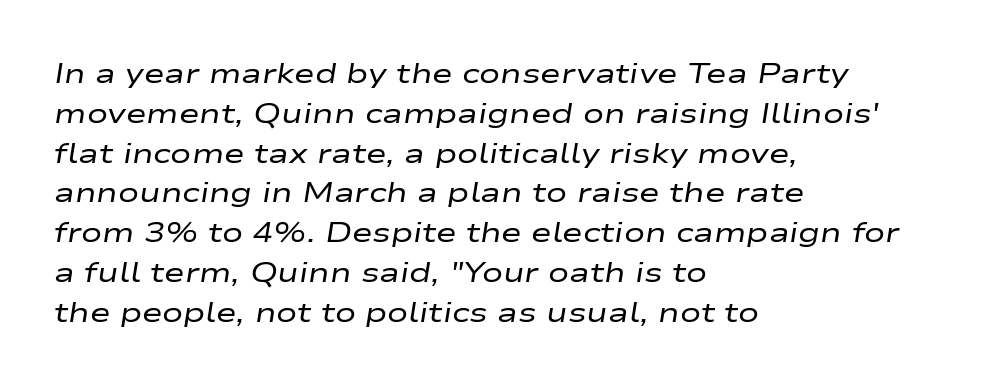
No letter is thick-stroked: the sample isn't bold. Nobody drew a line under any word here. Nothing unusual about the tracking: characters are spaced as the font intends. The glyphs look as if they've been sheared to an angle.
